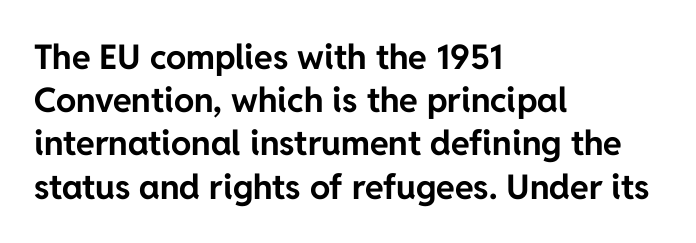
Q: Is the text bold? A: Yes.
Q: Is the text italic (slanted)? A: No, it is upright.
Q: Is the typeface a serif or a sans-serif typeface? A: Sans-serif.
Q: Is the text underlined? A: No.
Q: How is the paragraph aligned? A: Left-aligned.
Q: Is the spacing between letters normal or unusually wide? A: Normal.
Q: Is the spacing between lines tight, normal or loose? A: Normal.
Q: Width (condensed, normal, or wide)? A: Normal.
Q: Stroke contrast? A: Low.
Q: x-height? A: Medium.
Q: Monospaced? A: No.
